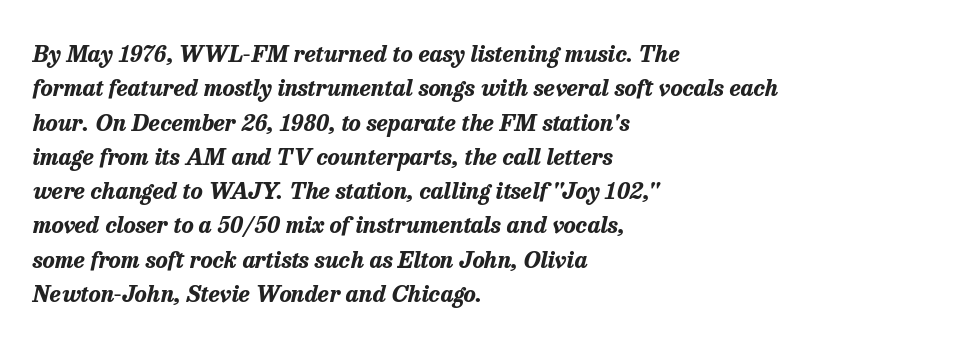
Q: Is the text bold? A: Yes.
Q: Is the text italic (slanted)? A: Yes, it leans right by about 13 degrees.
Q: Is the text underlined? A: No.
Q: How is the paragraph aligned? A: Left-aligned.
Q: Is the spacing between letters normal or unusually wide? A: Normal.
Q: Is the spacing between lines tight, normal or loose? A: Normal.
